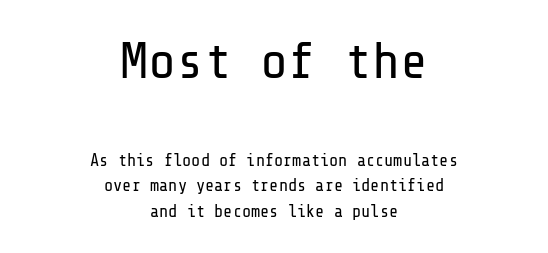
Short note: letters normally spaced. A student would notice the top passage is typeset larger than what follows. Characters remain perfectly vertical along every line. Casual observation: everything's sitting right in the middle. This sample uses a sans-serif face. Honestly, there is no underline to notice here at all.
